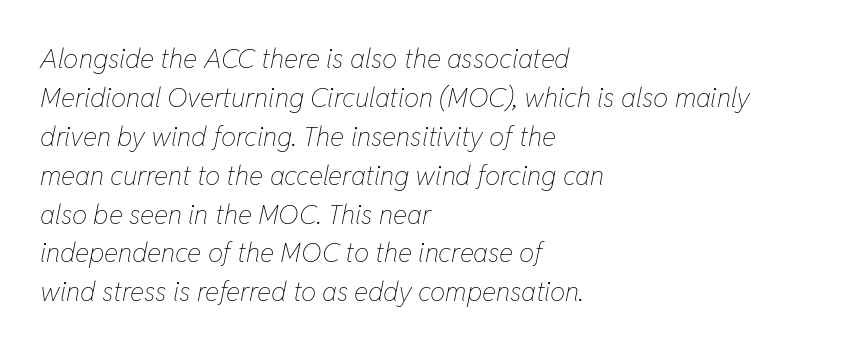
{"italic": "yes", "lean": "right", "slant_degrees": 11, "bold": "no", "underline": "no", "align": "left", "line_spacing": "normal", "line_spacing_ratio": 1.44, "letter_spacing": "normal", "letter_spacing_em": 0.0, "glyph_px": 27}
